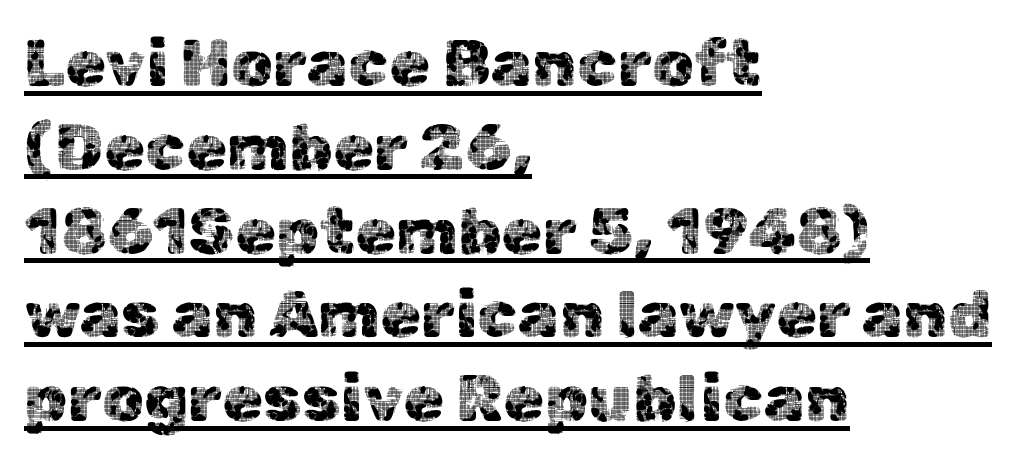
The image shows 66 px sans-serif type, upright; set left-aligned, normal line spacing (1.27x), normal letter spacing, underlined; a medium x-height.
